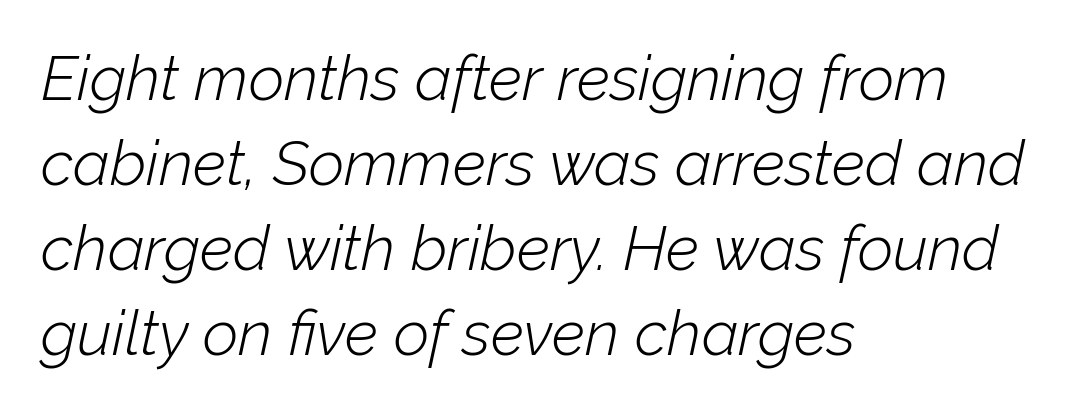
Q: Is the text bold? A: No.
Q: Is the text italic (slanted)? A: Yes, it leans right by about 12 degrees.
Q: Is the text underlined? A: No.
Q: How is the paragraph aligned? A: Left-aligned.
Q: Is the spacing between letters normal or unusually wide? A: Normal.
Q: Is the spacing between lines tight, normal or loose? A: Normal.
Q: Width (condensed, normal, or wide)? A: Normal.
Q: Stroke contrast? A: Low.
Q: x-height? A: Medium.
Q: Monospaced? A: No.
